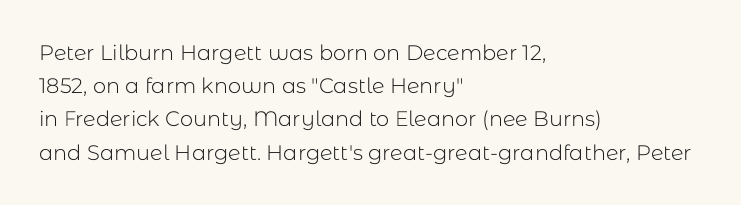
The image shows 21 px text type, upright; set left-aligned, normal line spacing (1.58x), normal letter spacing, not underlined.
